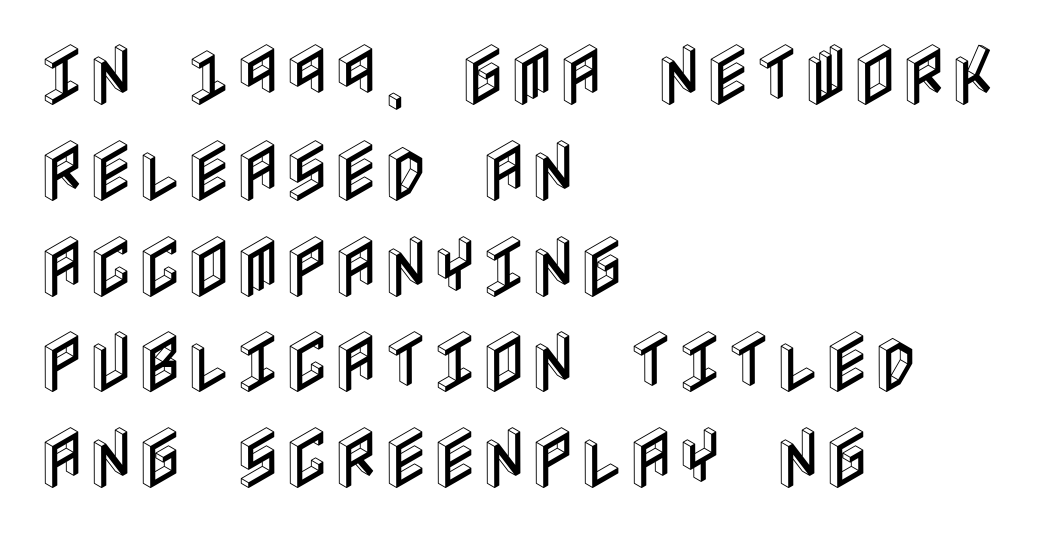
Q: Is the text italic (slanted)? A: No, it is upright.
Q: Is the text underlined? A: No.
Q: How is the paragraph aligned? A: Left-aligned.
Q: Is the spacing between letters normal or unusually wide? A: Normal.
Q: Is the spacing between lines tight, normal or loose? A: Normal.
Q: Width (condensed, normal, or wide)? A: Condensed.
Q: x-height? A: Large.
